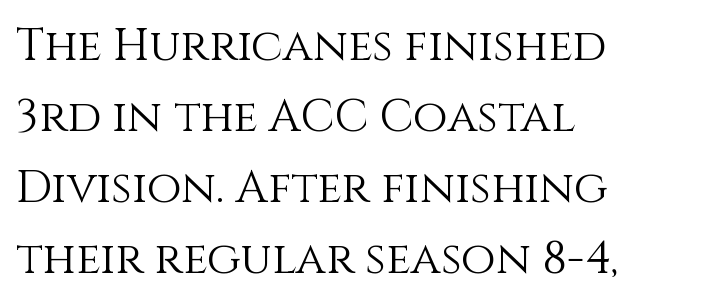
Q: Is the text bold? A: No.
Q: Is the text italic (slanted)? A: No, it is upright.
Q: Is the text underlined? A: No.
Q: How is the paragraph aligned? A: Left-aligned.
Q: Is the spacing between letters normal or unusually wide? A: Normal.
Q: Is the spacing between lines tight, normal or loose? A: Normal.
Q: Width (condensed, normal, or wide)? A: Normal.
Q: Stroke contrast? A: Medium.
Q: x-height? A: Large.
Q: Monospaced? A: No.
